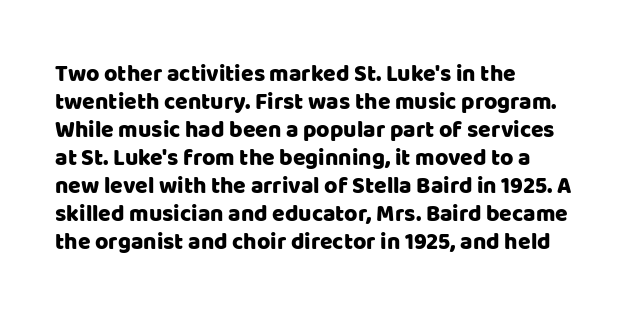
Look at the tracking — it's just the regular setting, nothing added. Caption: multi-line text, flush left, ragged right. Notice how the stems are strictly vertical — no italics here. A clean baseline with only descenders dipping below it.
